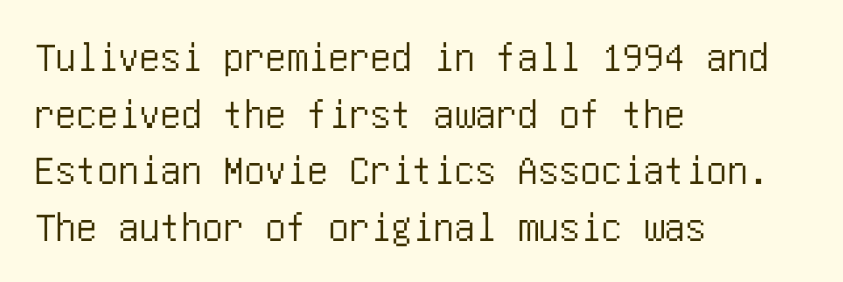
Q: Is the text italic (slanted)? A: No, it is upright.
Q: Is the typeface a serif or a sans-serif typeface? A: Sans-serif.
Q: Is the text underlined? A: No.
Q: How is the paragraph aligned? A: Left-aligned.
Q: Is the spacing between letters normal or unusually wide? A: Normal.
Q: Is the spacing between lines tight, normal or loose? A: Normal.
Q: Width (condensed, normal, or wide)? A: Condensed.
Q: Stroke contrast? A: Low.
Q: x-height? A: Large.
